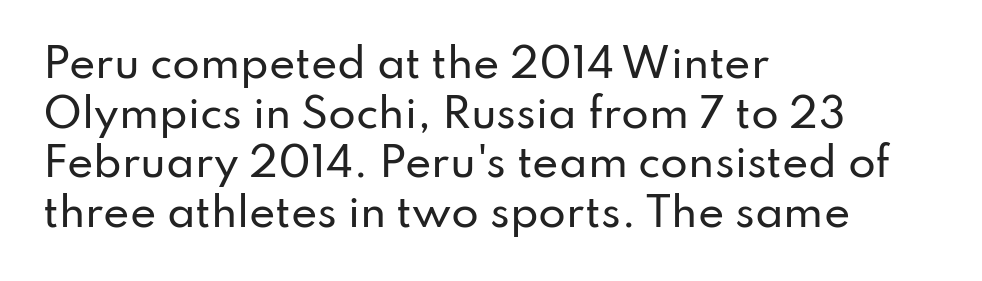
{"serif": "no", "italic": "no", "width": "normal", "stroke_contrast": "low", "x_height": "small", "monospaced": "no", "underline": "no", "align": "left", "line_spacing_ratio": 1.24, "letter_spacing": "normal", "letter_spacing_em": 0.0, "glyph_px": 40}
